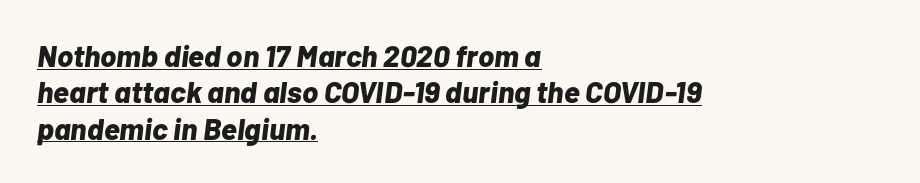
Q: Is the text bold? A: Yes.
Q: Is the text italic (slanted)? A: Yes, it leans right by about 7 degrees.
Q: Is the text underlined? A: Yes.
Q: How is the paragraph aligned? A: Left-aligned.
Q: Is the spacing between letters normal or unusually wide? A: Normal.
Q: Width (condensed, normal, or wide)? A: Normal.
Q: Stroke contrast? A: Low.
Q: x-height? A: Medium.
Q: Monospaced? A: No.
